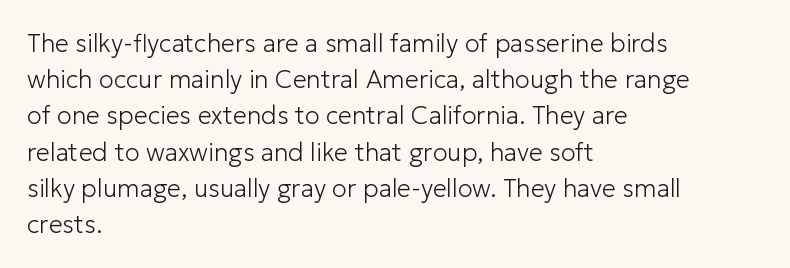
{"italic": "no", "bold": "no", "underline": "no", "align": "left", "line_spacing": "normal", "line_spacing_ratio": 1.45, "letter_spacing": "normal", "letter_spacing_em": 0.0, "glyph_px": 25}
